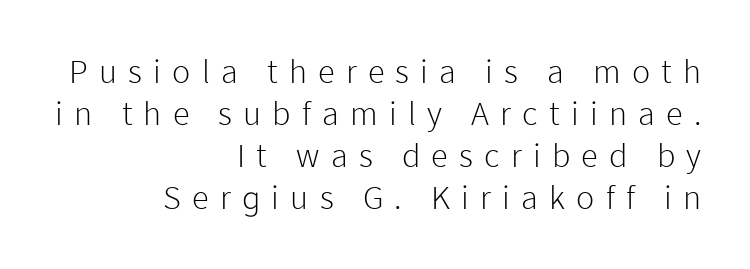
Spacing between characters has been opened up far beyond the box default. Look at the bottom of the vertical strokes: they stop flat, with no serifs. No chunkiness to these letters — they're not bold. Character widths vary here, with narrow letters taking less room than wide ones. Line endings align vertically; line beginnings do not.
